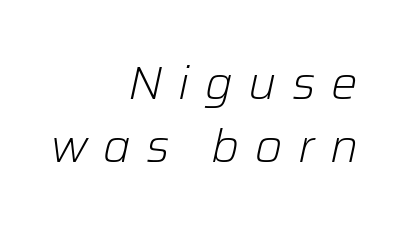
Q: Is the text bold? A: No.
Q: Is the text italic (slanted)? A: Yes, it leans right by about 12 degrees.
Q: Is the text underlined? A: No.
Q: How is the paragraph aligned? A: Right-aligned.
Q: Is the spacing between letters normal or unusually wide? A: Unusually wide.
Q: Is the spacing between lines tight, normal or loose? A: Normal.
Q: Width (condensed, normal, or wide)? A: Normal.
Q: Stroke contrast? A: Low.
Q: x-height? A: Medium.
Q: Monospaced? A: No.
